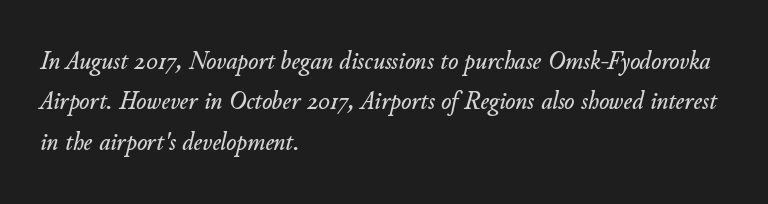
Q: Is the text italic (slanted)? A: Yes, it leans right by about 11 degrees.
Q: Is the text underlined? A: No.
Q: How is the paragraph aligned? A: Left-aligned.
Q: Is the spacing between letters normal or unusually wide? A: Normal.
Q: Is the spacing between lines tight, normal or loose? A: Normal.
